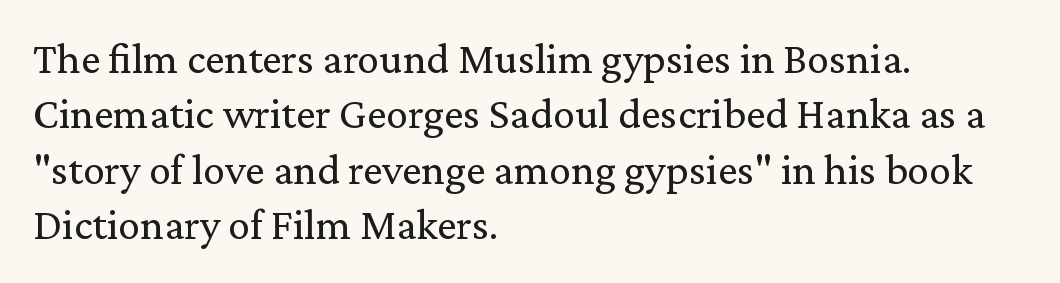
Q: Is the text bold? A: No.
Q: Is the text italic (slanted)? A: No, it is upright.
Q: Is the typeface a serif or a sans-serif typeface? A: Serif.
Q: Is the text underlined? A: No.
Q: How is the paragraph aligned? A: Left-aligned.
Q: Is the spacing between letters normal or unusually wide? A: Normal.
Q: Is the spacing between lines tight, normal or loose? A: Normal.
Q: Width (condensed, normal, or wide)? A: Normal.
Q: Stroke contrast? A: Low.
Q: x-height? A: Medium.
Q: Monospaced? A: No.
